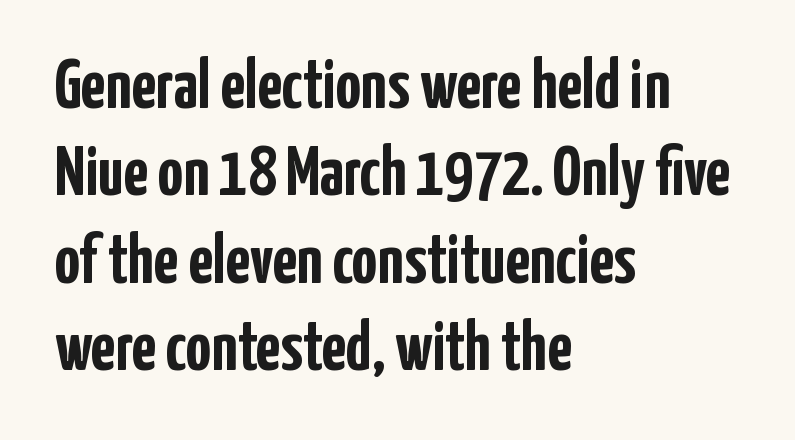
{"serif": "no", "italic": "no", "bold": "yes", "weight": "semibold", "width": "condensed", "stroke_contrast": "low", "x_height": "medium", "monospaced": "no", "underline": "no", "align": "left", "line_spacing_ratio": 1.23, "letter_spacing": "normal", "letter_spacing_em": 0.0, "glyph_px": 71}
